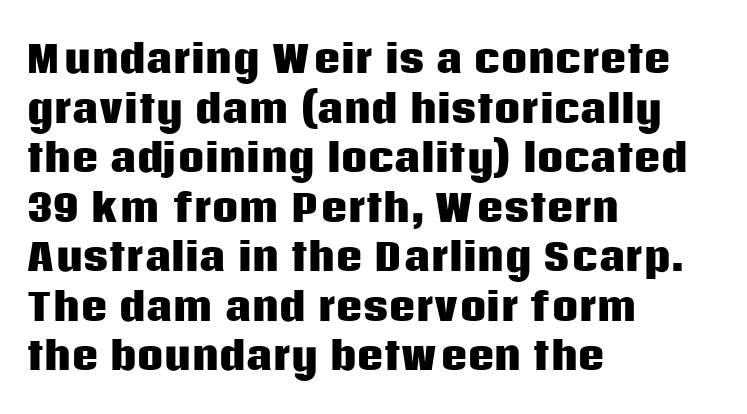
What stands out about the letter spacing? Nothing — it is the standard amount. Is the type bold? Yes — the strokes are clearly thick and heavy. Students, observe: this is what conventionally led text looks like. Descender tails drop into unmarked territory. The text was rendered using a sans face with plain stroke endings.
